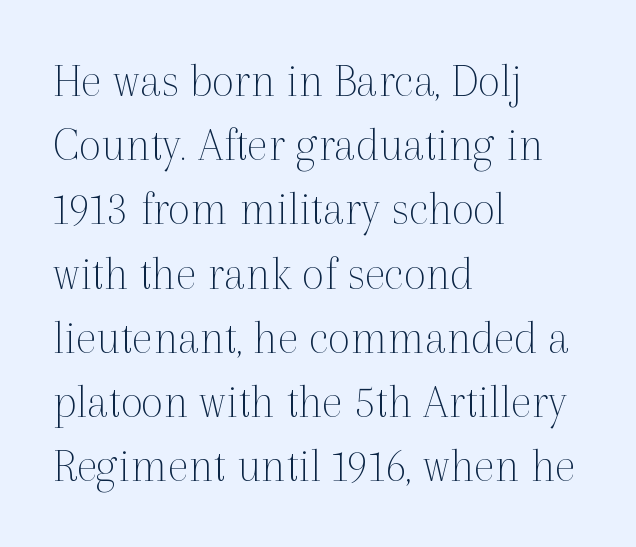
Q: Is the text bold? A: No.
Q: Is the text italic (slanted)? A: No, it is upright.
Q: Is the typeface a serif or a sans-serif typeface? A: Serif.
Q: Is the text underlined? A: No.
Q: How is the paragraph aligned? A: Left-aligned.
Q: Is the spacing between letters normal or unusually wide? A: Normal.
Q: Is the spacing between lines tight, normal or loose? A: Normal.
Q: Width (condensed, normal, or wide)? A: Normal.
Q: x-height? A: Medium.
Q: Monospaced? A: No.
